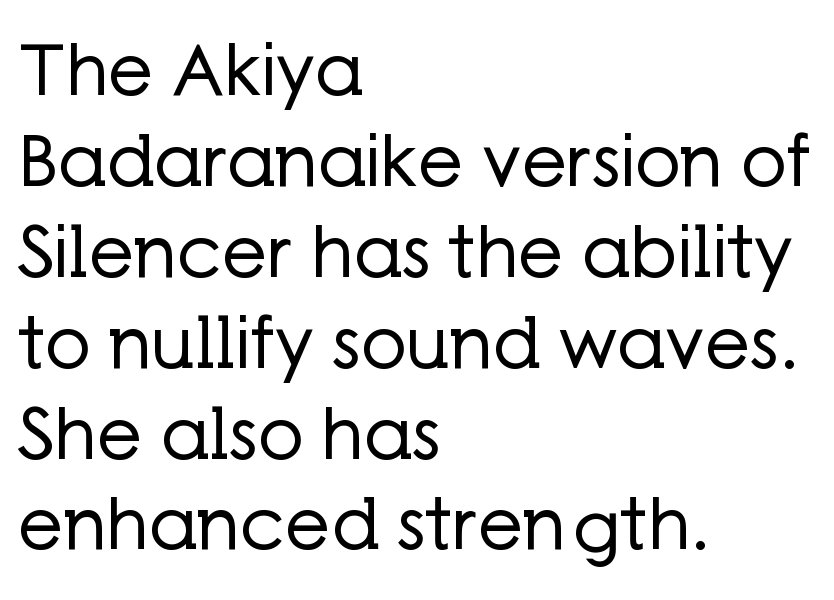
The passage shown is typed in a proportional face where columns would drift. Is there much room between lines? A standard amount, neither cramped nor airy. Rule under the text: the space is simply empty. Italic: no, the glyphs are upright roman. Inter-character spacing is left at the font's built-in metrics.
